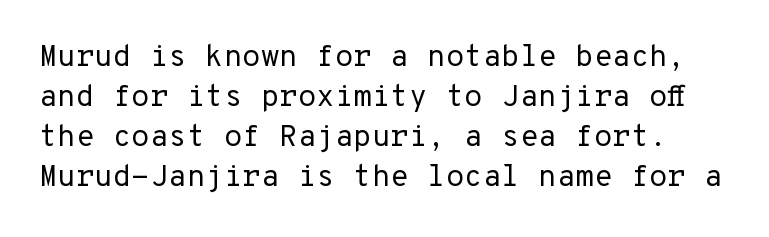
Honestly, the letter spacing is just normal — you wouldn't notice it. Is this a fixed-width face? Yes — each glyph sits in an identical cell. The zone under the glyphs is completely vacant. Stroke terminals: plain, sans-serif.
